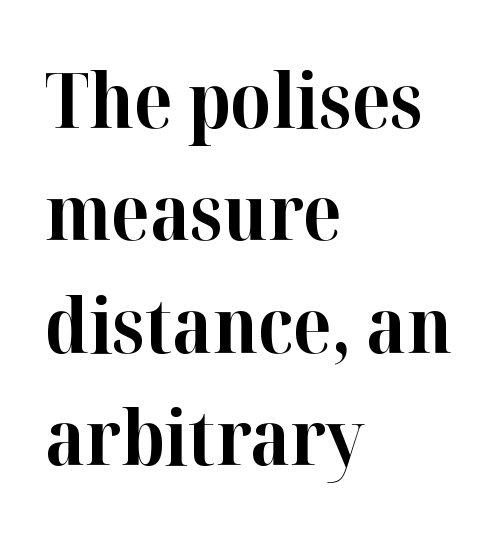
Q: Is the text bold? A: Yes.
Q: Is the text italic (slanted)? A: No, it is upright.
Q: Is the typeface a serif or a sans-serif typeface? A: Serif.
Q: Is the text underlined? A: No.
Q: How is the paragraph aligned? A: Left-aligned.
Q: Is the spacing between letters normal or unusually wide? A: Normal.
Q: Is the spacing between lines tight, normal or loose? A: Normal.
Q: Width (condensed, normal, or wide)? A: Normal.
Q: Stroke contrast? A: High.
Q: x-height? A: Medium.
Q: Monospaced? A: No.
